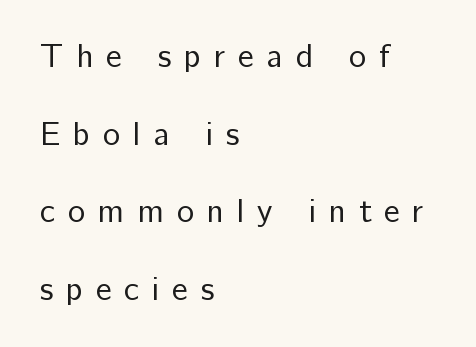
Q: Is the text bold? A: No.
Q: Is the text italic (slanted)? A: No, it is upright.
Q: Is the typeface a serif or a sans-serif typeface? A: Sans-serif.
Q: Is the text underlined? A: No.
Q: How is the paragraph aligned? A: Left-aligned.
Q: Is the spacing between letters normal or unusually wide? A: Unusually wide.
Q: Is the spacing between lines tight, normal or loose? A: Loose.
Q: Width (condensed, normal, or wide)? A: Normal.
Q: Stroke contrast? A: Low.
Q: x-height? A: Medium.
Q: Monospaced? A: No.
